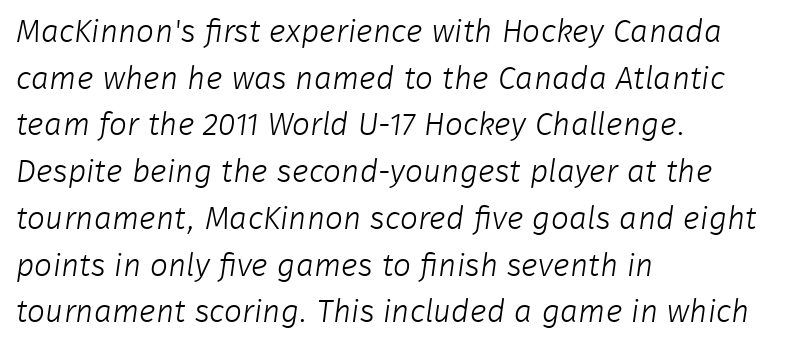
A typesetter would call this zero additional tracking. Caption: face not bold, strokes unweighted. Typographically, this falls in the sans-serif category. The words here are not underlined.
